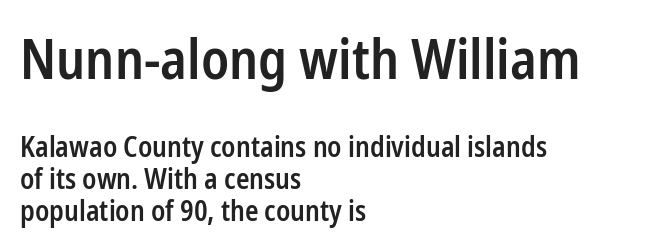
The image shows 55 px semibold, condensed sans-serif type, upright; set left-aligned, tight line spacing (1.14x), normal letter spacing, not underlined; the first (top) block is 1.96x larger; low stroke contrast and a medium x-height.
